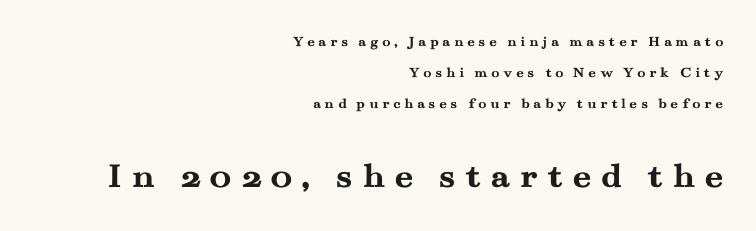
The image shows 37 px semibold, wide serif type, upright; set right-aligned, loose line spacing (2.06x), unusually wide letter spacing (+0.24 em), not underlined; the second (bottom) block is 2.47x larger; medium stroke contrast and a small x-height.
